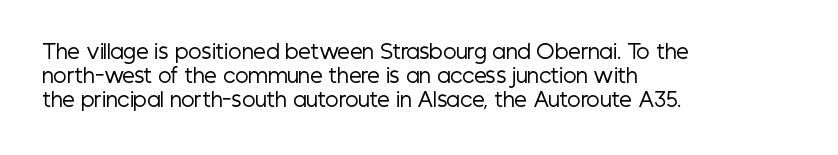
Tall strokes in this sample are plumb rather than angled. Decoration check: the copy has no underline. Words appear dense and cohesive because spacing is normal. The typesetter chose a ragged-right arrangement here.
